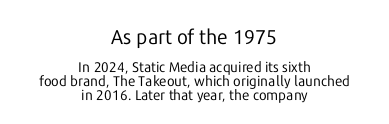
{"italic": "no", "bold": "no", "underline": "no", "align": "center", "line_spacing": "tight", "line_spacing_ratio": 0.99, "letter_spacing": "normal", "letter_spacing_em": 0.0, "larger_block": "first", "size_ratio": 1.43, "glyph_px": 20}
